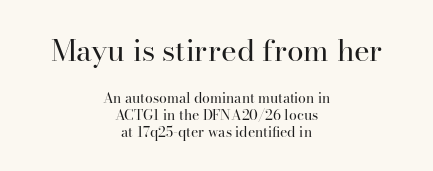
The image shows 30 px regular-weight serif type, upright; set centered, line spacing 1.21x, normal letter spacing, not underlined; the first (top) block is 2.14x larger; high stroke contrast and a small x-height.
